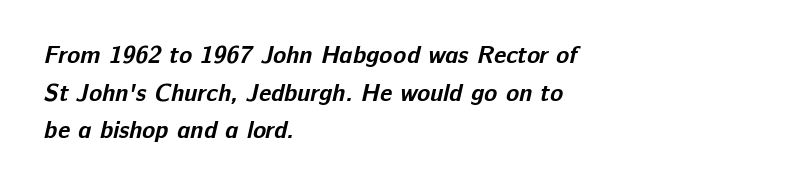
The typesetter chose a ragged-right arrangement here. Heavy, bold letterforms. A normal amount of white space separates one row of letters from the next. A clean baseline with only descenders dipping below it.
